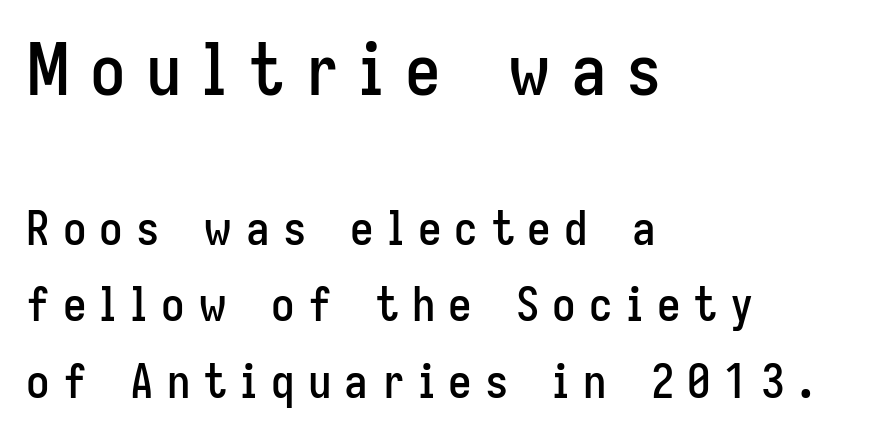
The setting favours the left margin, as ordinary paragraphs usually do. The area under the type is left untouched. A typesetter would call this heavily tracked-out type. Typographically, this falls in the sans-serif category.
